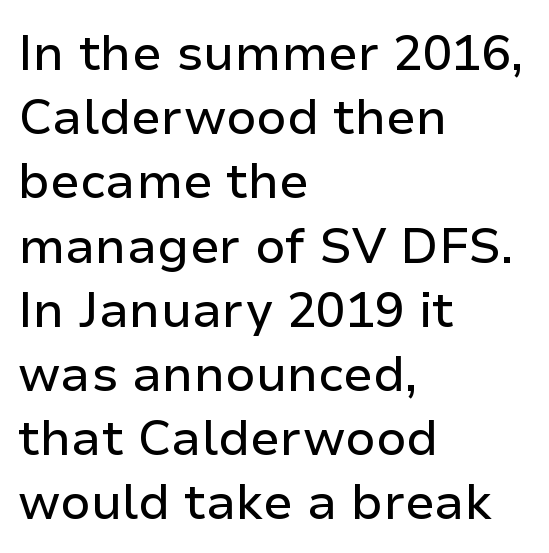
{"serif": "no", "italic": "no", "width": "normal", "stroke_contrast": "low", "x_height": "medium", "monospaced": "no", "underline": "no", "align": "left", "line_spacing": "normal", "line_spacing_ratio": 1.31, "letter_spacing": "normal", "letter_spacing_em": 0.0, "glyph_px": 49}
